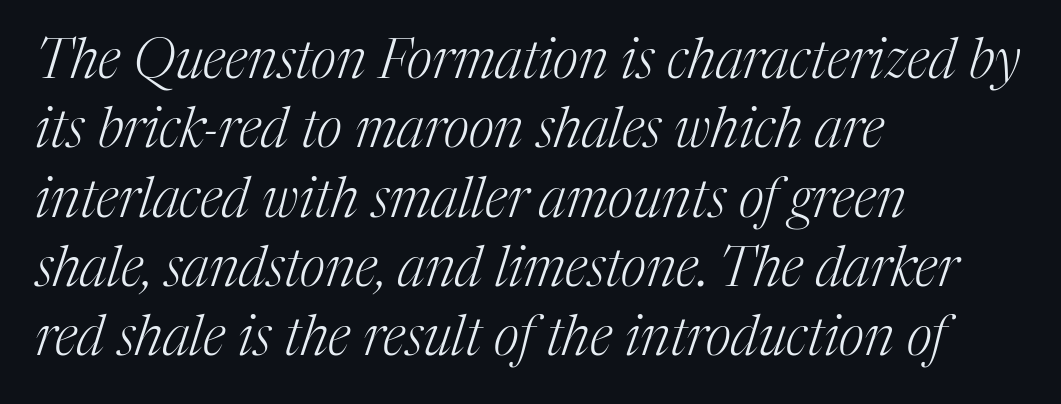
{"serif": "yes", "italic": "yes", "lean": "right", "slant_degrees": 17, "bold": "no", "weight": "light", "width": "normal", "stroke_contrast": "medium", "x_height": "medium", "monospaced": "no", "underline": "no", "align": "left", "line_spacing": "normal", "line_spacing_ratio": 1.26, "letter_spacing": "normal", "letter_spacing_em": 0.0, "glyph_px": 55}
